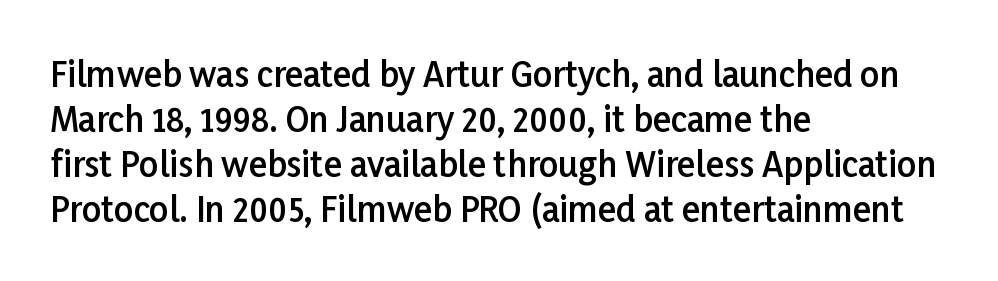
The image shows 34 px semibold sans-serif type, upright; set left-aligned, normal line spacing (1.32x), normal letter spacing, not underlined; low stroke contrast and a medium x-height.
